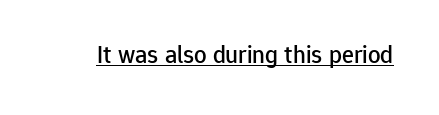
Q: Is the text italic (slanted)? A: No, it is upright.
Q: Is the text underlined? A: Yes.
Q: Is the spacing between letters normal or unusually wide? A: Normal.
